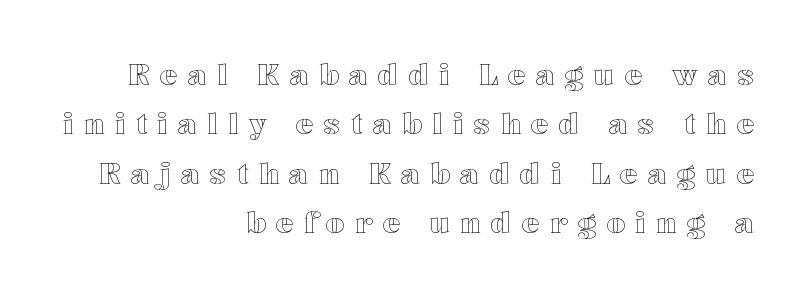
Q: Is the text italic (slanted)? A: No, it is upright.
Q: Is the text underlined? A: No.
Q: How is the paragraph aligned? A: Right-aligned.
Q: Is the spacing between letters normal or unusually wide? A: Unusually wide.
Q: Is the spacing between lines tight, normal or loose? A: Normal.
Q: Width (condensed, normal, or wide)? A: Wide.
Q: x-height? A: Medium.
Q: Monospaced? A: No.
